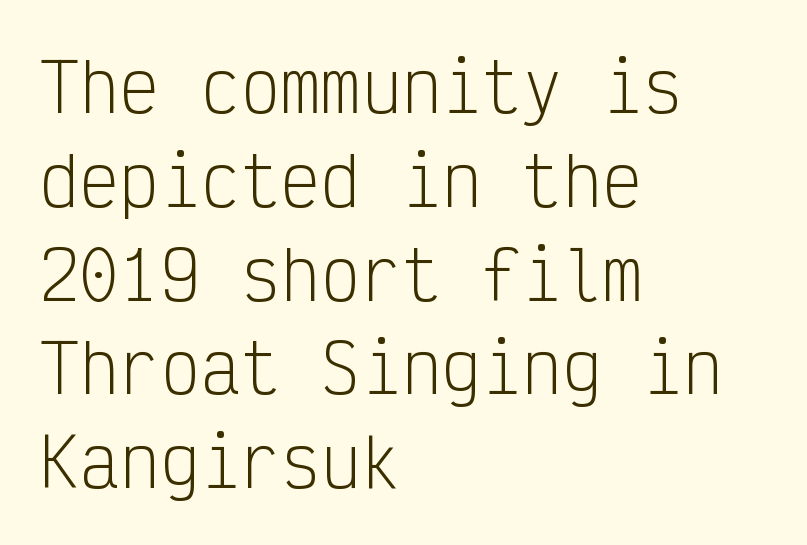
The image shows 67 px light, condensed sans-serif type, upright, monospaced; set left-aligned, normal line spacing (1.4x), normal letter spacing, not underlined; low stroke contrast and a medium x-height.
